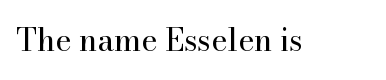
{"serif": "yes", "italic": "no", "bold": "no", "weight": "regular", "width": "normal", "stroke_contrast": "high", "x_height": "small", "monospaced": "no", "underline": "no", "letter_spacing": "normal", "letter_spacing_em": 0.0, "glyph_px": 31}
